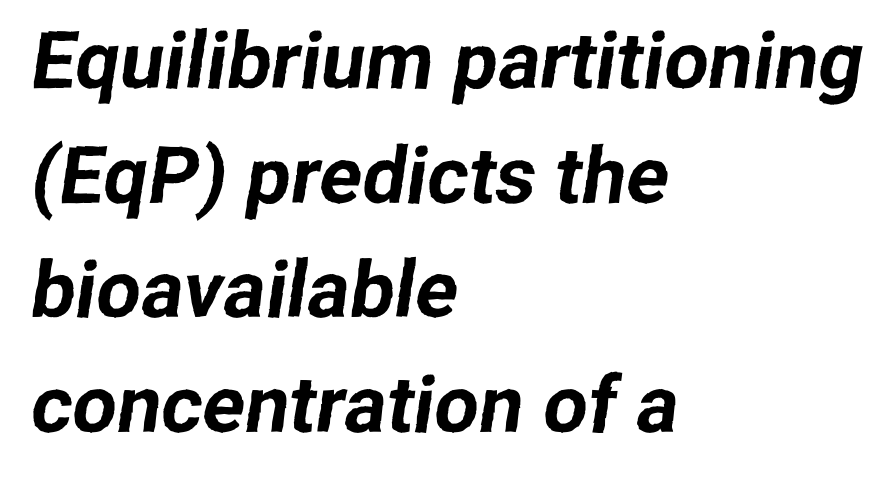
The image shows 79 px sans-serif type; set left-aligned, normal line spacing (1.45x), normal letter spacing, not underlined; low stroke contrast and a medium x-height.
